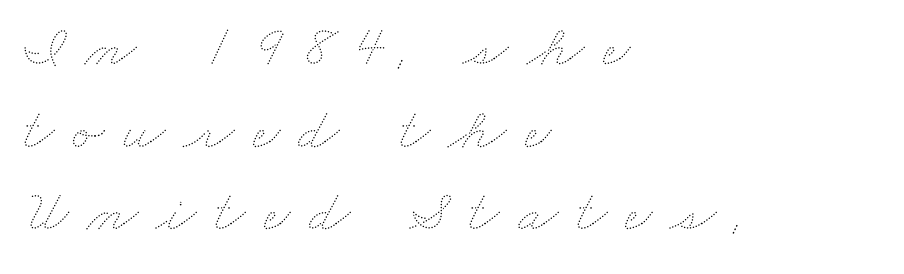
Q: Is the text bold? A: No.
Q: Is the text underlined? A: No.
Q: How is the paragraph aligned? A: Left-aligned.
Q: Is the spacing between letters normal or unusually wide? A: Unusually wide.
Q: Is the spacing between lines tight, normal or loose? A: Normal.
Q: Width (condensed, normal, or wide)? A: Wide.
Q: Stroke contrast? A: Medium.
Q: x-height? A: Small.
Q: Monospaced? A: No.
